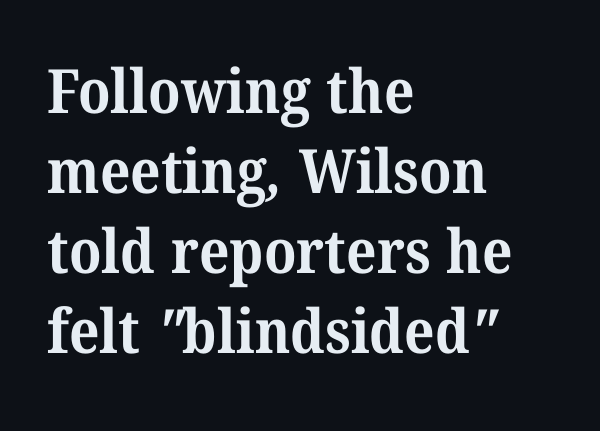
The image shows 61 px bold serif type; set left-aligned, normal line spacing (1.31x), normal letter spacing, not underlined; medium stroke contrast and a medium x-height.
